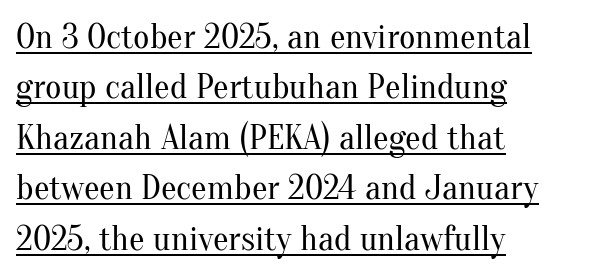
Q: Is the text bold? A: No.
Q: Is the text italic (slanted)? A: No, it is upright.
Q: Is the typeface a serif or a sans-serif typeface? A: Serif.
Q: Is the text underlined? A: Yes.
Q: How is the paragraph aligned? A: Left-aligned.
Q: Is the spacing between letters normal or unusually wide? A: Normal.
Q: Is the spacing between lines tight, normal or loose? A: Normal.
Q: Width (condensed, normal, or wide)? A: Normal.
Q: Stroke contrast? A: Medium.
Q: x-height? A: Small.
Q: Monospaced? A: No.
